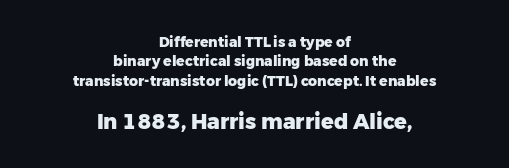
Q: Is the text bold? A: Yes.
Q: Is the text italic (slanted)? A: No, it is upright.
Q: Is the text underlined? A: No.
Q: How is the paragraph aligned? A: Centered.
Q: Is the spacing between letters normal or unusually wide? A: Normal.
Q: Is the spacing between lines tight, normal or loose? A: Normal.
Q: Which block of text is set in a larger size, the first (top) or the second (bottom)? A: The second (bottom) one.
